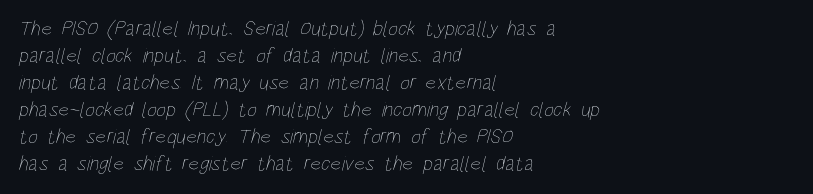
The image shows 21 px text type; set left-aligned, normal line spacing (1.29x), normal letter spacing, not underlined.
